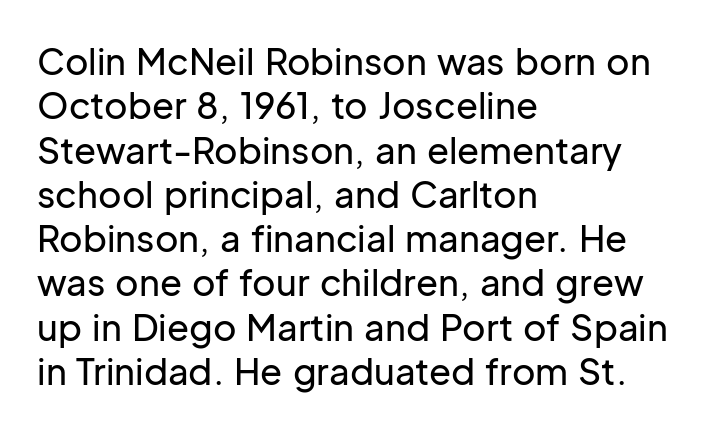
Q: Is the text italic (slanted)? A: No, it is upright.
Q: Is the typeface a serif or a sans-serif typeface? A: Sans-serif.
Q: Is the text underlined? A: No.
Q: How is the paragraph aligned? A: Left-aligned.
Q: Is the spacing between letters normal or unusually wide? A: Normal.
Q: Width (condensed, normal, or wide)? A: Normal.
Q: Stroke contrast? A: Low.
Q: x-height? A: Medium.
Q: Monospaced? A: No.
